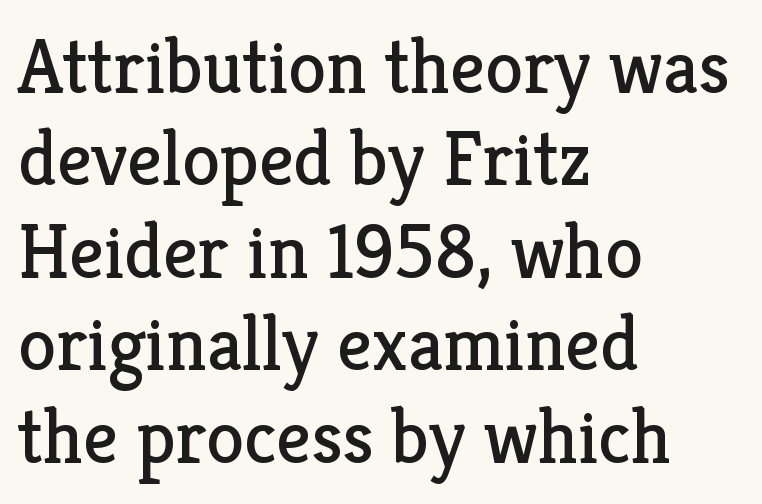
Characters remain perfectly vertical along every line. The designer went with a serif here, giving each stem small feet. The letterforms sit shoulder to shoulder at normal distance. Do the characters align in a grid? No, the font is proportional. A clean baseline with only descenders dipping below it. The rendering anchors every line to the left-hand side.
